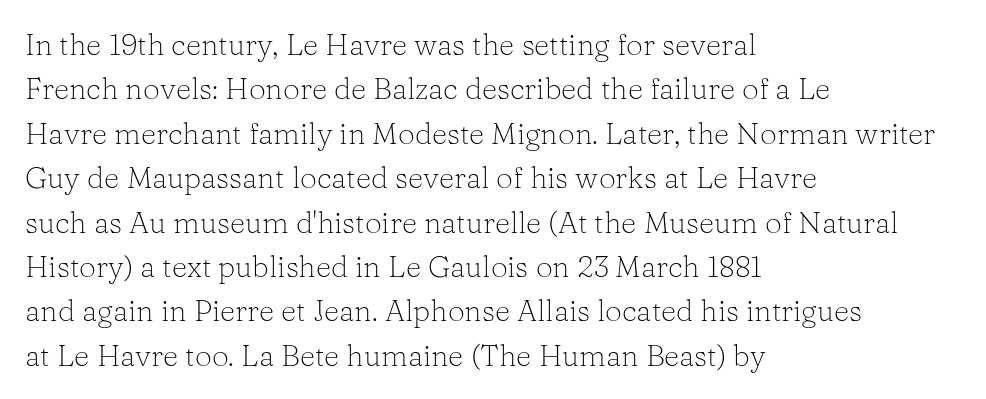
{"serif": "yes", "italic": "no", "bold": "no", "weight": "light", "width": "normal", "stroke_contrast": "low", "x_height": "medium", "monospaced": "no", "underline": "no", "align": "left", "line_spacing": "normal", "line_spacing_ratio": 1.48, "letter_spacing": "normal", "letter_spacing_em": 0.0, "glyph_px": 30}
